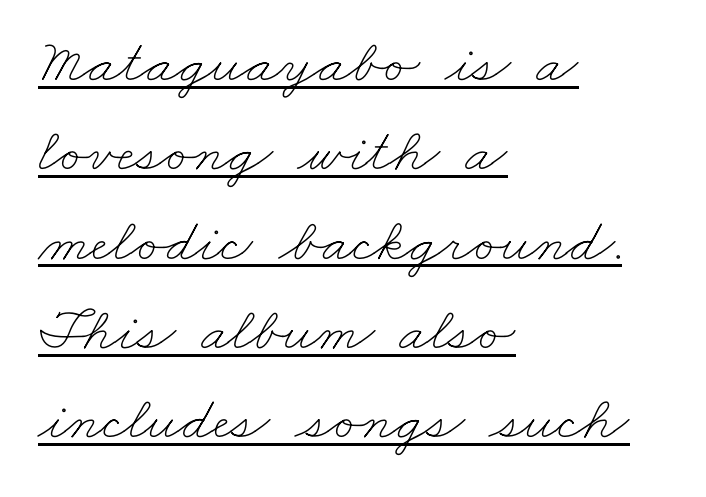
Is the stroke heavy? The answer is a plain regular-or-lighter. Compared with undecorated copy, this sample adds a rule below the words. Quick note: interline space is typical. The passage is arranged the way most books set body copy — flush left.
